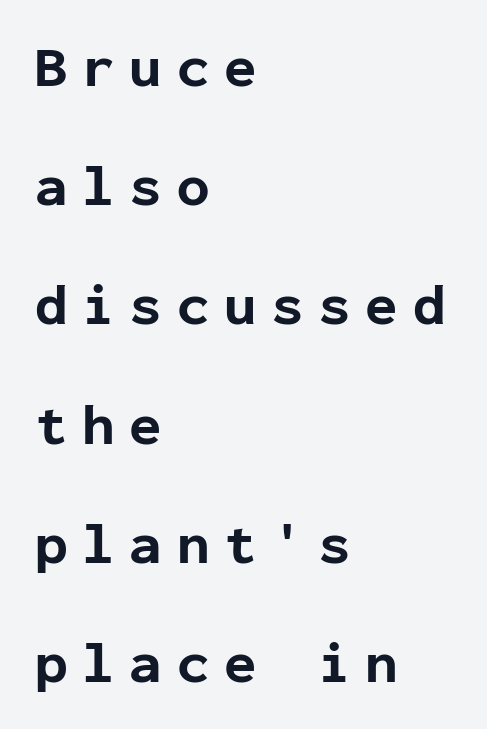
The image shows 59 px bold sans-serif type, upright, monospaced; set left-aligned, loose line spacing (2.02x), unusually wide letter spacing (+0.25 em), not underlined; low stroke contrast and a medium x-height.
